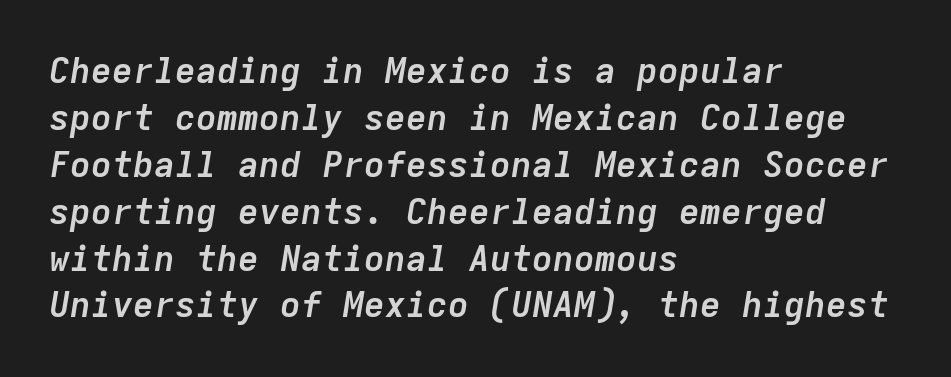
Weight check: bold — yes, fully. The lines sit at an ordinary, default distance from one another. Type without underlining. The lines in this sample share a left origin and differ only in where they stop.
